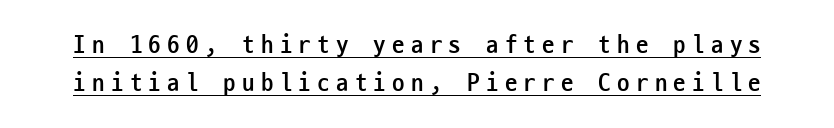
Q: Is the text bold? A: Yes.
Q: Is the text italic (slanted)? A: No, it is upright.
Q: Is the text underlined? A: Yes.
Q: Is the spacing between letters normal or unusually wide? A: Unusually wide.
Q: Is the spacing between lines tight, normal or loose? A: Normal.
